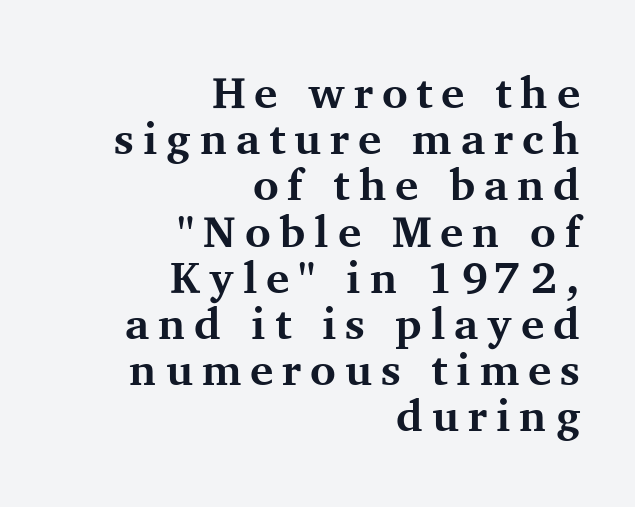
The image shows 44 px bold serif type, upright; set right-aligned, tight line spacing (1.05x), unusually wide letter spacing (+0.2 em), not underlined; medium stroke contrast and a medium x-height.
